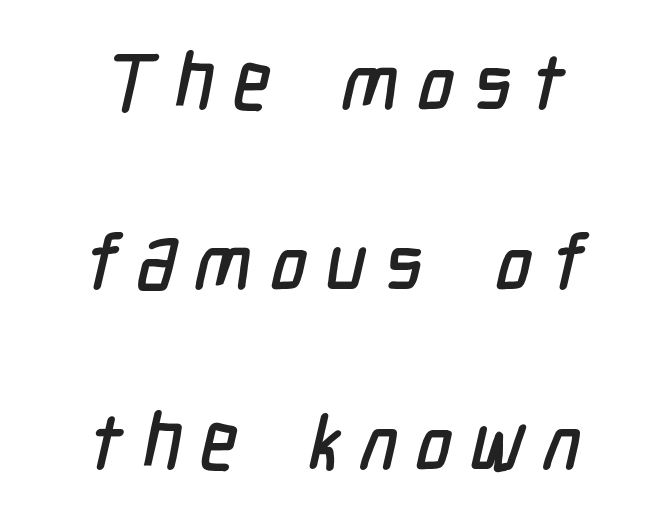
The gaps between neighbouring characters are conspicuously large. Note the varied advance widths — an 'i' is clearly narrower than an 'm'. Baseline-to-baseline distance is far greater than the letter height. No word sits above an underline. Letterform terminals end flat and unadorned throughout the passage.
